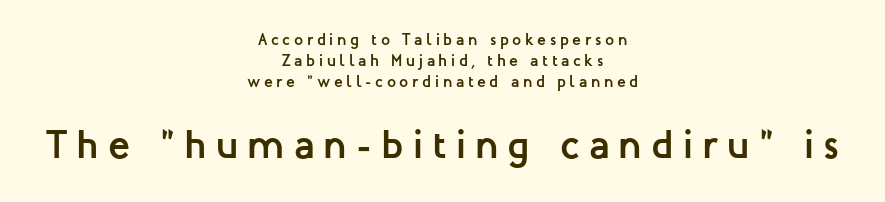
This is the regular roman posture of the typeface. Descenders are the only things crossing below the line. Weight check: bold — yes, fully. Spacing between characters has been opened up far beyond the box default. The composition opens small and finishes big.
